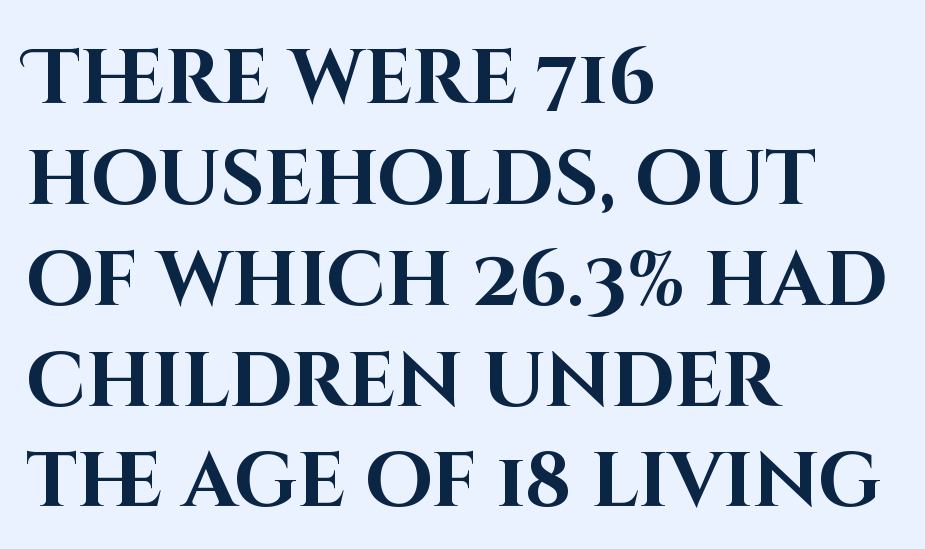
{"serif": "no", "italic": "no", "bold": "yes", "weight": "bold", "width": "normal", "stroke_contrast": "high", "x_height": "large", "monospaced": "no", "underline": "no", "align": "left", "line_spacing": "normal", "line_spacing_ratio": 1.31, "letter_spacing": "normal", "letter_spacing_em": 0.0, "glyph_px": 77}
